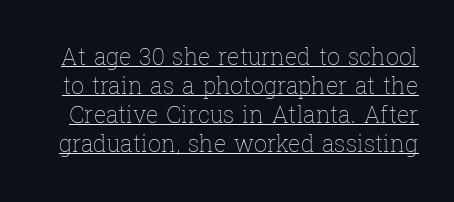
Compared with typical paragraphs, the rows here are spaced about the same. A typesetter would call this zero additional tracking. Somebody hit Ctrl+U on this one — the words are underlined. Italic: no, the glyphs are upright roman.
